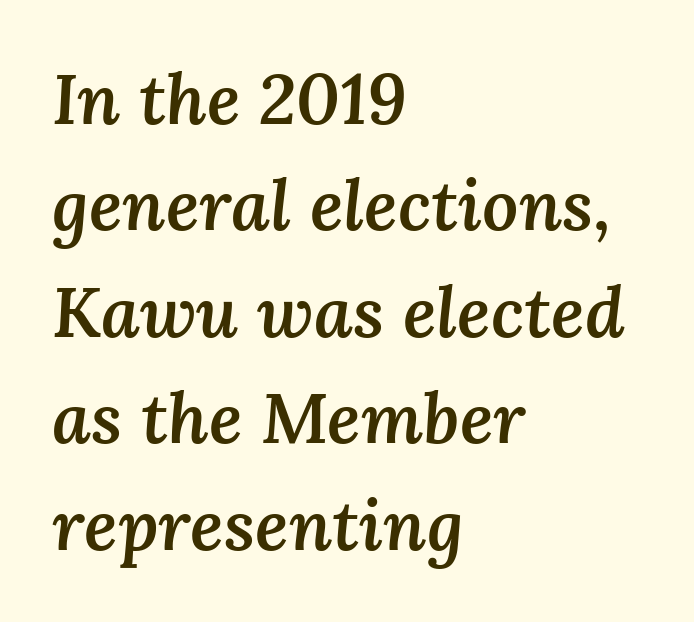
Q: Is the text bold? A: Semi-bold.
Q: Is the text italic (slanted)? A: Yes, it leans right by about 3 degrees.
Q: Is the text underlined? A: No.
Q: How is the paragraph aligned? A: Left-aligned.
Q: Is the spacing between letters normal or unusually wide? A: Normal.
Q: Is the spacing between lines tight, normal or loose? A: Normal.
Q: Width (condensed, normal, or wide)? A: Normal.
Q: Stroke contrast? A: Medium.
Q: x-height? A: Medium.
Q: Monospaced? A: No.
